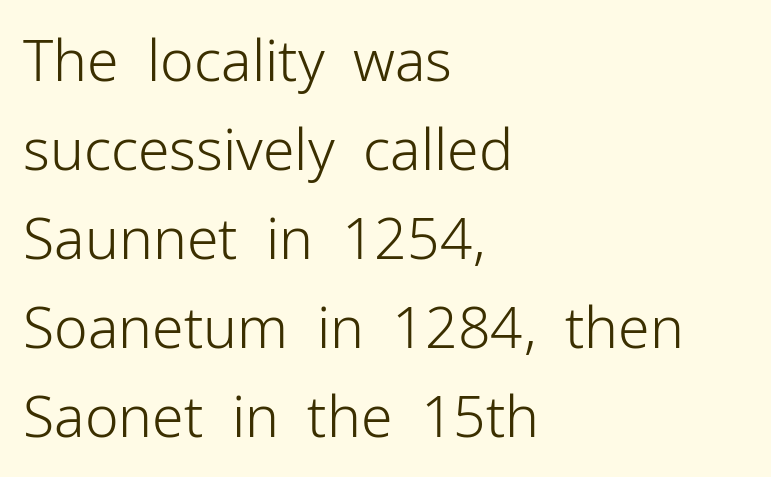
The image shows 57 px light sans-serif type, upright; set left-aligned, normal line spacing (1.56x), normal letter spacing, not underlined; low stroke contrast and a medium x-height.
